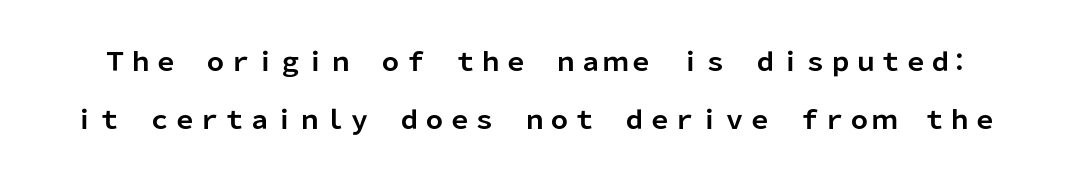
{"italic": "no", "bold": "yes", "underline": "no", "line_spacing": "loose", "line_spacing_ratio": 2.31, "letter_spacing": "normal", "letter_spacing_em": 0.0, "glyph_px": 25}
